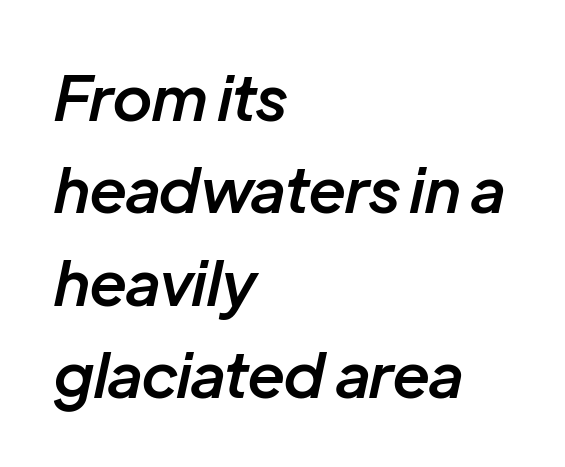
Q: Is the text bold? A: Semi-bold.
Q: Is the text italic (slanted)? A: Yes, it leans right by about 12 degrees.
Q: Is the text underlined? A: No.
Q: How is the paragraph aligned? A: Left-aligned.
Q: Is the spacing between letters normal or unusually wide? A: Normal.
Q: Is the spacing between lines tight, normal or loose? A: Normal.
Q: Width (condensed, normal, or wide)? A: Normal.
Q: Stroke contrast? A: Low.
Q: x-height? A: Medium.
Q: Monospaced? A: No.
